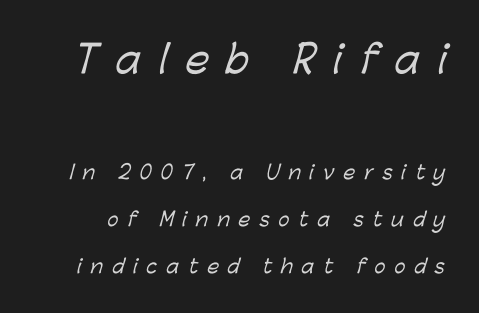
The image shows 38 px sans-serif type; set loose line spacing (2.48x), unusually wide letter spacing (+0.47 em), not underlined; the first (top) block is 2.0x larger; low stroke contrast and a medium x-height.
